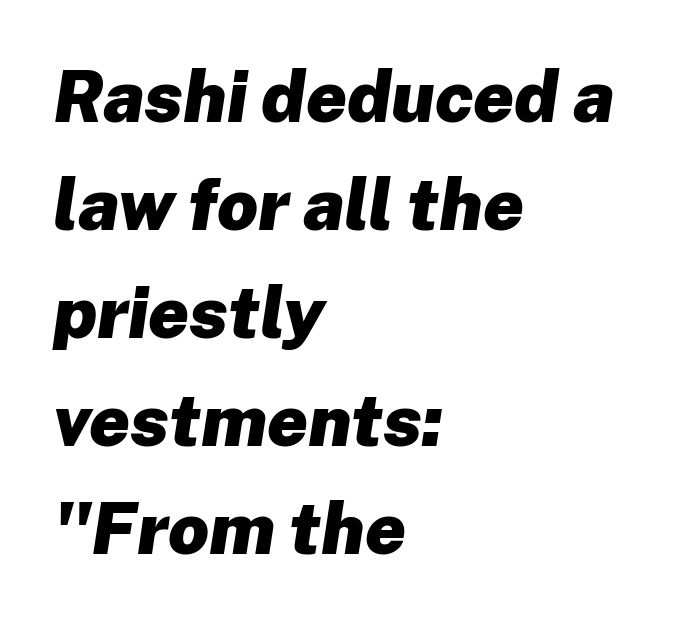
Evenly set lines give the paragraph a standard silhouette. Letters rest on an invisible, unmarked baseline. An italicized treatment has been applied to the whole sample. Typeset ragged right — the left edge is the straight one. In terms of weight, the rendering is a true, heavy bold. Is the letter spacing exaggerated? No — it looks like the ordinary default.
